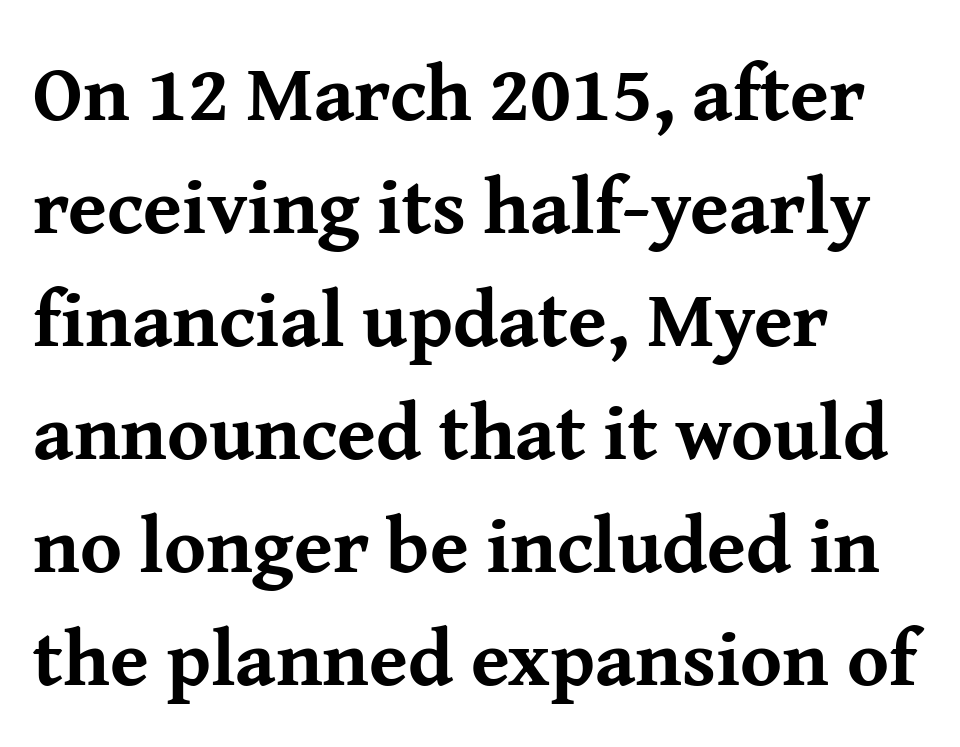
Default kerning and tracking; the words read as compact shapes. Regarding leading, the lines here are spaced in the standard way. Look at the bottom of the vertical strokes: they flare into serifs here. Each letter keeps its own natural width here, so spacing adapts to shape. Look at the stroke-to-counter ratio: heavy, a bold. The lines are quadded left.
